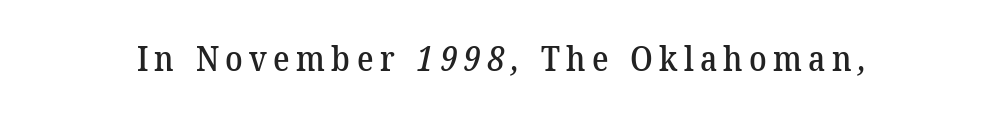
{"serif": "yes", "width": "normal", "stroke_contrast": "low", "x_height": "medium", "monospaced": "no", "underline": "no", "glyph_px": 35}
